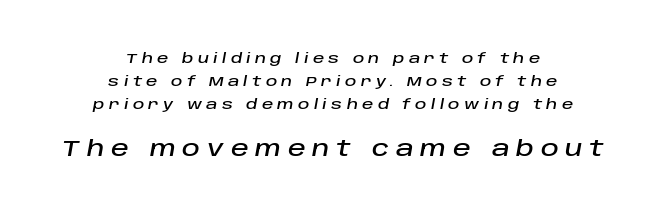
The image shows 22 px text type, italic (leaning right); set centered, normal line spacing (1.65x), unusually wide letter spacing (+0.31 em), not underlined; the second (bottom) block is 1.57x larger.
